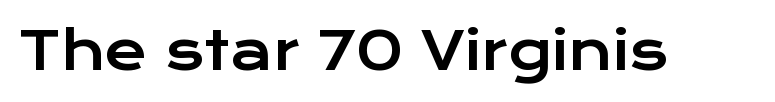
The baseline area is clear. A sans-serif font was chosen for this passage. The rendering keeps characters at their native spacing. Proportional: the letters do not fall into vertical columns. Ascenders rise straight up at ninety degrees.
